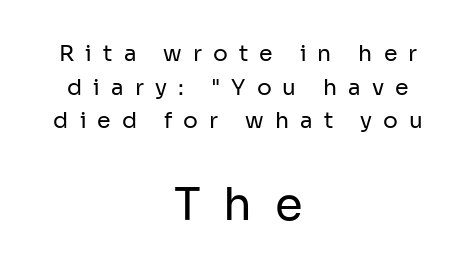
{"serif": "no", "italic": "no", "bold": "no", "weight": "regular", "width": "normal", "stroke_contrast": "low", "x_height": "medium", "monospaced": "no", "underline": "no", "align": "center", "line_spacing": "normal", "line_spacing_ratio": 1.53, "letter_spacing": "wide", "letter_spacing_em": 0.5, "larger_block": "second", "size_ratio": 2.05, "glyph_px": 45}
